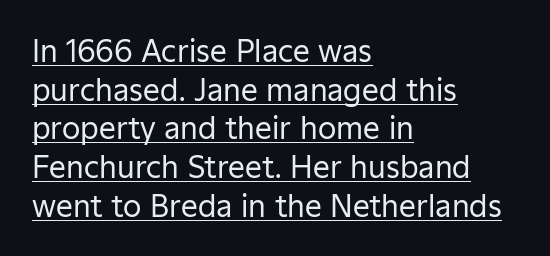
Q: Is the text bold? A: No.
Q: Is the text italic (slanted)? A: No, it is upright.
Q: Is the typeface a serif or a sans-serif typeface? A: Sans-serif.
Q: Is the text underlined? A: Yes.
Q: How is the paragraph aligned? A: Left-aligned.
Q: Is the spacing between letters normal or unusually wide? A: Normal.
Q: Is the spacing between lines tight, normal or loose? A: Normal.
Q: Width (condensed, normal, or wide)? A: Normal.
Q: Stroke contrast? A: Low.
Q: x-height? A: Medium.
Q: Monospaced? A: No.
